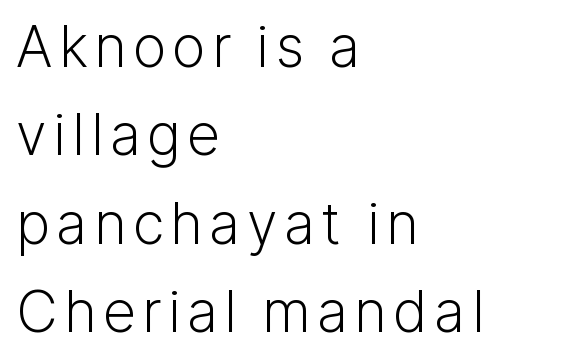
Is this a heavy cut? Hardly; it is regular or lighter. Character widths vary here, with narrow letters taking less room than wide ones. Vertical strokes here are truly vertical. What's the leading like? Ordinary, nothing unusual. No word sits above an underline.
